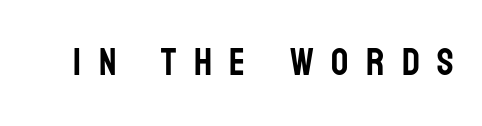
{"serif": "no", "italic": "no", "width": "condensed", "stroke_contrast": "low", "x_height": "large", "monospaced": "no", "underline": "no", "letter_spacing": "wide", "letter_spacing_em": 0.46, "glyph_px": 38}
